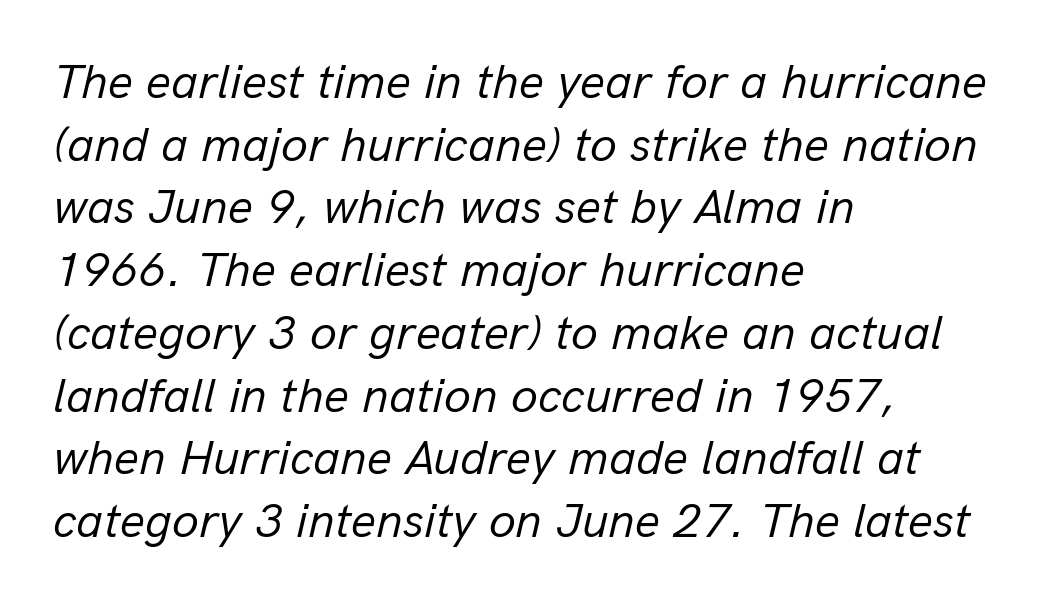
The image shows 49 px regular-weight type, italic (leaning right); set left-aligned, normal line spacing (1.28x), normal letter spacing, not underlined; low stroke contrast and a medium x-height.
